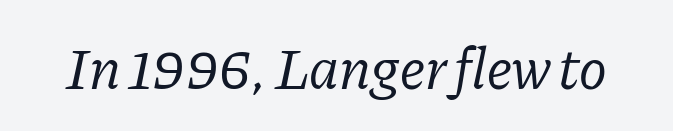
Style check: oblique. These lines are rendered in a variable-pitch font. This rendering leaves character spacing at its baseline value. The characters display serif detailing at their extremities. The space directly below the letters is spotless.
